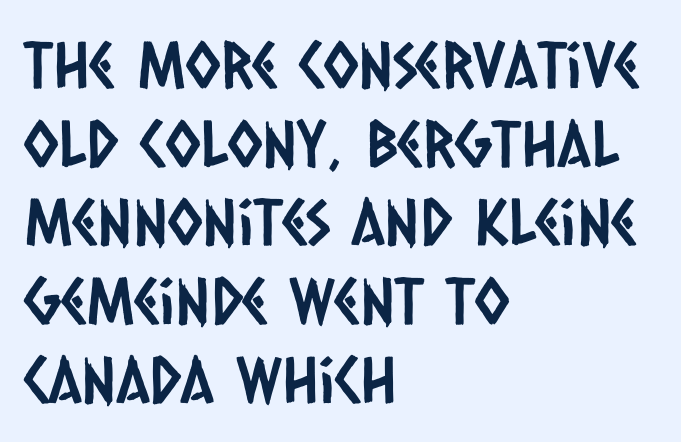
The glyphs in this specimen are sans serif. Only glyphs here, with clear space below each row. These lines are set flush left with a ragged right edge. Students, note that the glyphs here touch the page at normal intervals.
